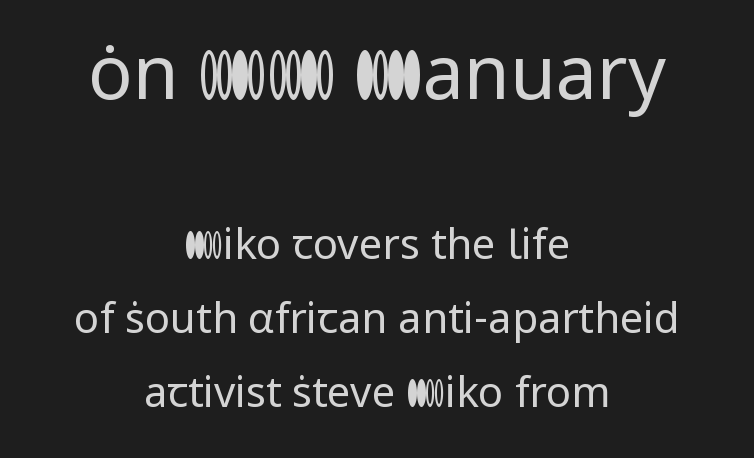
The image shows 74 px regular-weight sans-serif type, upright; set centered, line spacing 1.76x, normal letter spacing, not underlined; the first (top) block is 1.76x larger; low stroke contrast and a medium x-height.
